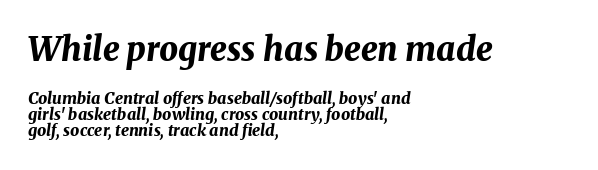
Q: Is the text bold? A: Yes.
Q: Is the text italic (slanted)? A: Yes, it leans right by about 8 degrees.
Q: Is the text underlined? A: No.
Q: How is the paragraph aligned? A: Left-aligned.
Q: Is the spacing between letters normal or unusually wide? A: Normal.
Q: Is the spacing between lines tight, normal or loose? A: Tight.
Q: Which block of text is set in a larger size, the first (top) or the second (bottom)? A: The first (top) one.
Q: Width (condensed, normal, or wide)? A: Normal.
Q: Stroke contrast? A: Medium.
Q: x-height? A: Medium.
Q: Monospaced? A: No.
